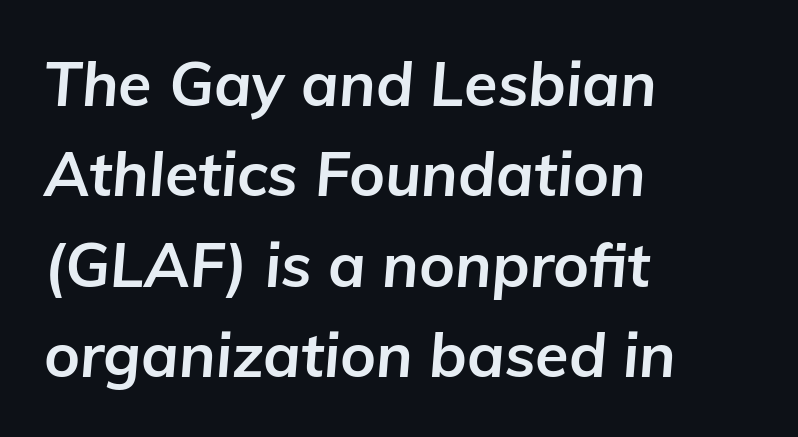
The designer left line spacing at the default. Compared with ordinary roman type, these characters are visibly tilted. Nobody touched the tracking dial on this one. Rule under the text: the space is simply empty.
